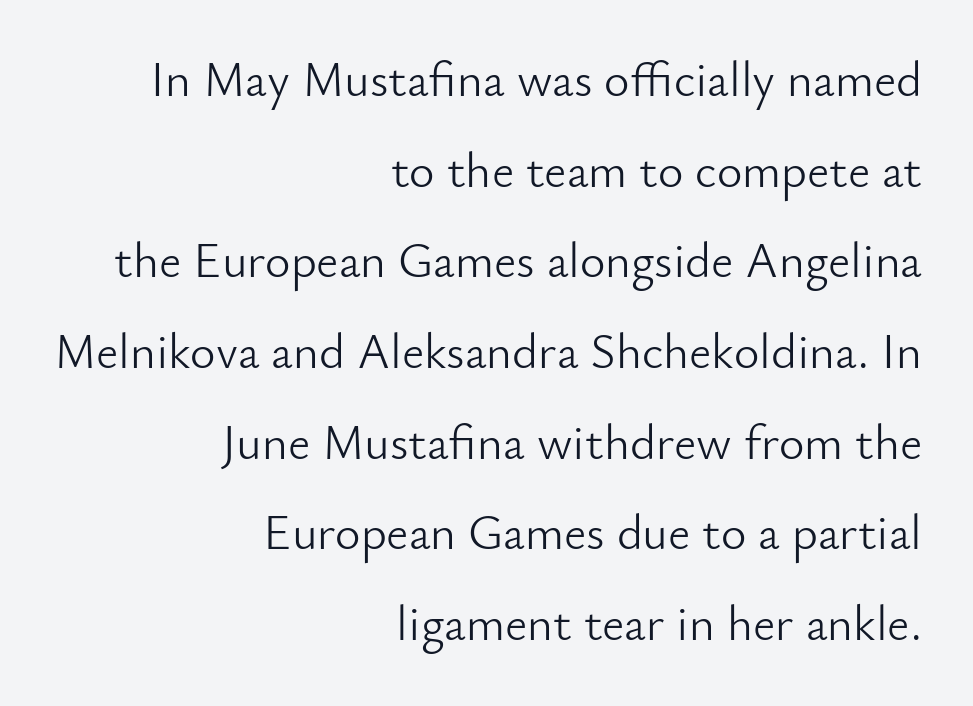
Q: Is the text bold? A: No.
Q: Is the text italic (slanted)? A: No, it is upright.
Q: Is the typeface a serif or a sans-serif typeface? A: Sans-serif.
Q: Is the text underlined? A: No.
Q: How is the paragraph aligned? A: Right-aligned.
Q: Is the spacing between letters normal or unusually wide? A: Normal.
Q: Width (condensed, normal, or wide)? A: Normal.
Q: Stroke contrast? A: Low.
Q: x-height? A: Small.
Q: Monospaced? A: No.
